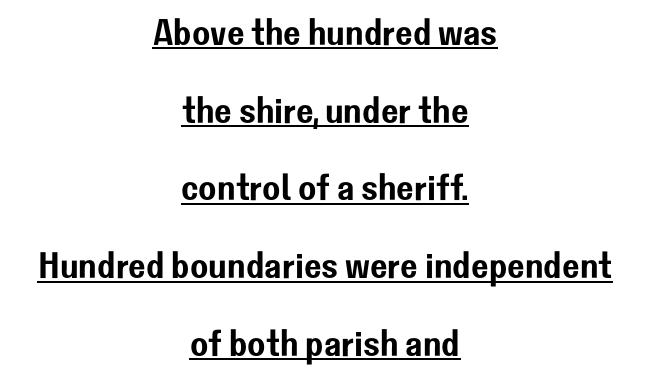
{"serif": "no", "italic": "no", "width": "normal", "stroke_contrast": "low", "x_height": "medium", "monospaced": "no", "underline": "yes", "align": "center", "line_spacing": "loose", "line_spacing_ratio": 2.1, "letter_spacing": "normal", "letter_spacing_em": 0.0, "glyph_px": 37}
